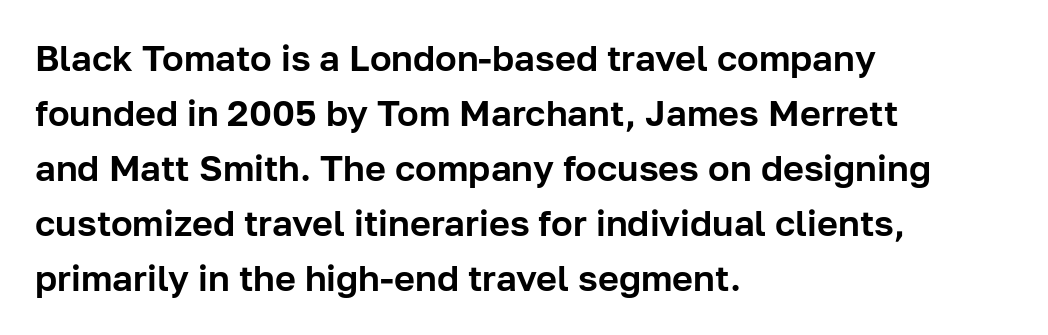
{"serif": "no", "italic": "no", "width": "normal", "stroke_contrast": "low", "x_height": "medium", "monospaced": "no", "underline": "no", "align": "left", "line_spacing": "normal", "line_spacing_ratio": 1.53, "letter_spacing": "normal", "letter_spacing_em": 0.0, "glyph_px": 36}
